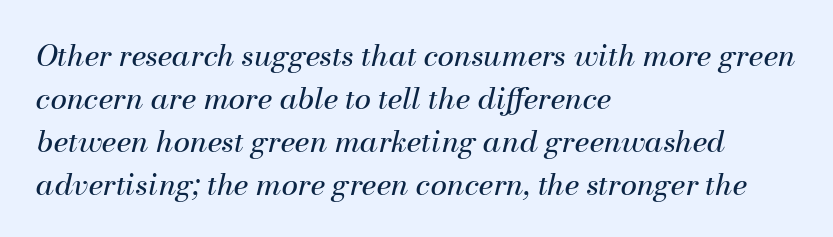
The image shows 30 px regular-weight type, italic (leaning right); set left-aligned, normal line spacing (1.43x), normal letter spacing, not underlined; medium stroke contrast and a small x-height.
